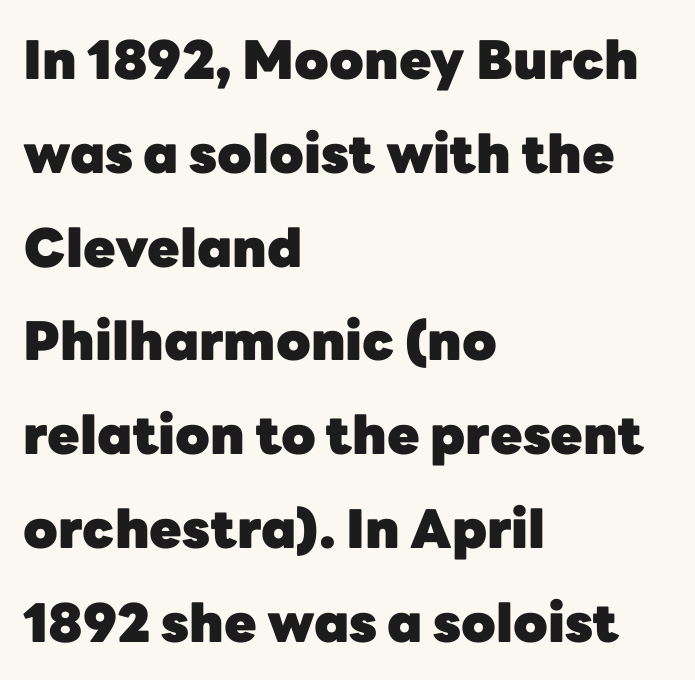
Q: Is the text bold? A: Yes.
Q: Is the text italic (slanted)? A: No, it is upright.
Q: Is the typeface a serif or a sans-serif typeface? A: Sans-serif.
Q: Is the text underlined? A: No.
Q: How is the paragraph aligned? A: Left-aligned.
Q: Is the spacing between letters normal or unusually wide? A: Normal.
Q: Width (condensed, normal, or wide)? A: Normal.
Q: Stroke contrast? A: Low.
Q: x-height? A: Medium.
Q: Monospaced? A: No.
